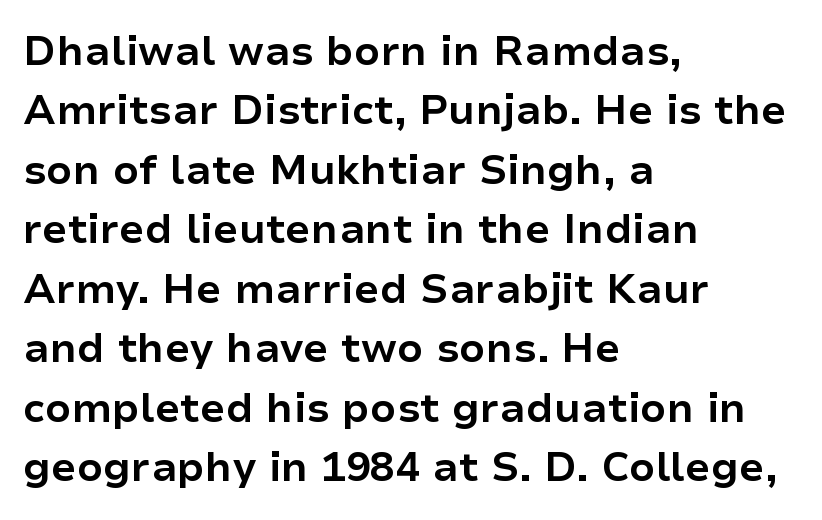
The image shows 41 px bold sans-serif type, upright; set left-aligned, normal line spacing (1.45x), normal letter spacing, not underlined; low stroke contrast and a medium x-height.
